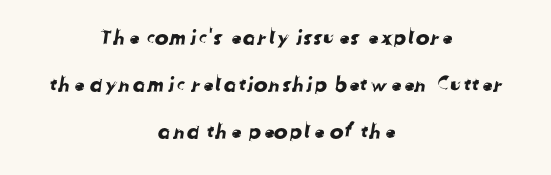
The whitespace from short lines is split evenly between both sides. Standard letterfit; no display-style spreading of the glyphs. Successive baselines arrive slowly, with a big drop between each. Clear beneath every line of the passage.
